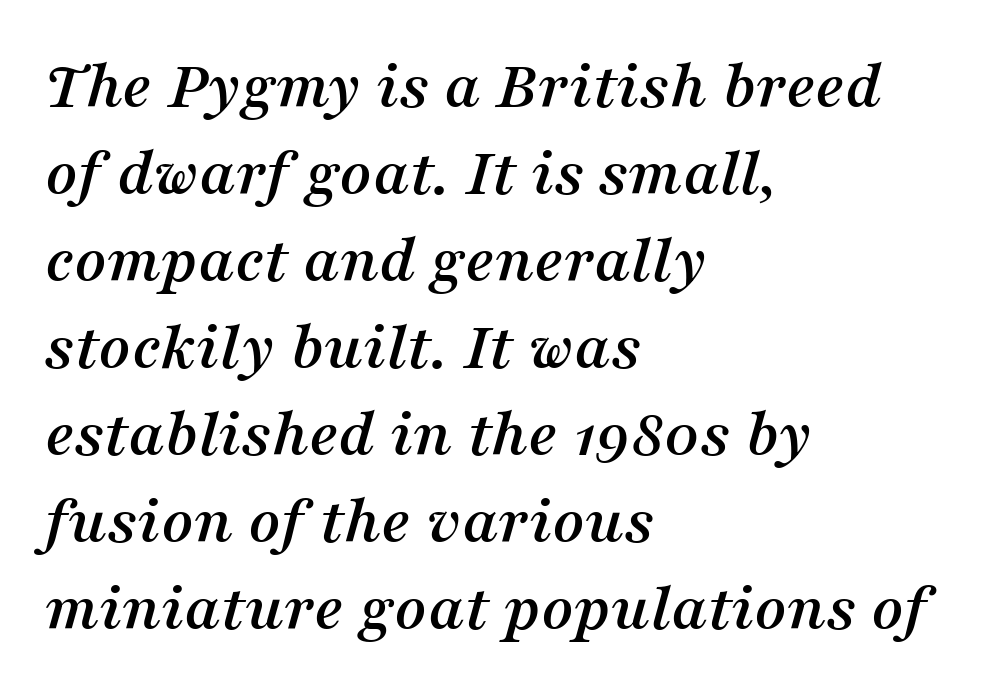
Q: Is the text italic (slanted)? A: Yes, it leans right by about 16 degrees.
Q: Is the typeface a serif or a sans-serif typeface? A: Serif.
Q: Is the text underlined? A: No.
Q: How is the paragraph aligned? A: Left-aligned.
Q: Is the spacing between letters normal or unusually wide? A: Normal.
Q: Is the spacing between lines tight, normal or loose? A: Normal.
Q: Width (condensed, normal, or wide)? A: Normal.
Q: Stroke contrast? A: Medium.
Q: x-height? A: Medium.
Q: Monospaced? A: No.
